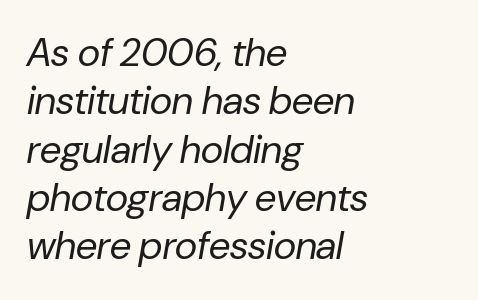
The image shows 39 px regular-weight type, italic (leaning right); set left-aligned, line spacing 1.24x, normal letter spacing, not underlined; low stroke contrast and a medium x-height.
